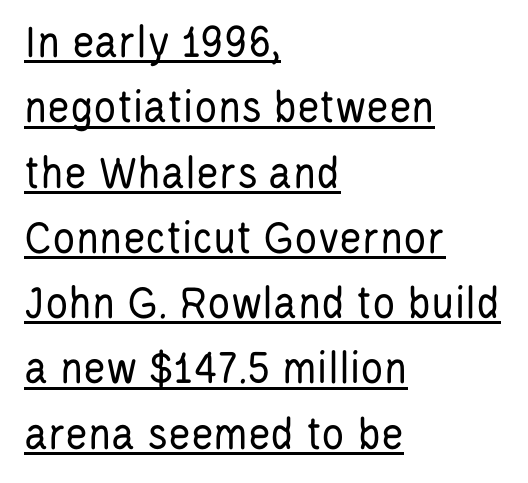
Q: Is the text bold? A: No.
Q: Is the text italic (slanted)? A: No, it is upright.
Q: Is the typeface a serif or a sans-serif typeface? A: Sans-serif.
Q: Is the text underlined? A: Yes.
Q: How is the paragraph aligned? A: Left-aligned.
Q: Is the spacing between letters normal or unusually wide? A: Normal.
Q: Is the spacing between lines tight, normal or loose? A: Normal.
Q: Width (condensed, normal, or wide)? A: Condensed.
Q: Stroke contrast? A: Low.
Q: x-height? A: Large.
Q: Monospaced? A: No.
